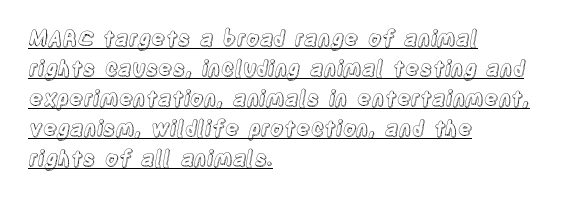
A normal amount of white space separates one row of letters from the next. If you drew a ruler down the left edge, every line would touch it. No extra tracking has been applied to these lines. Students, observe the line beneath the letters — that is underlining.
